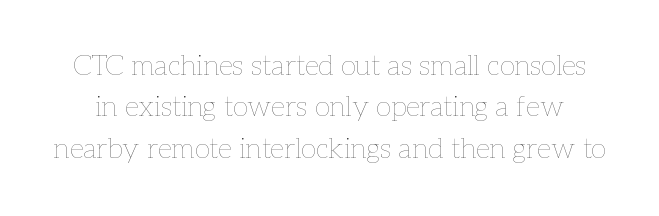
Q: Is the text bold? A: No.
Q: Is the text italic (slanted)? A: No, it is upright.
Q: Is the text underlined? A: No.
Q: Is the spacing between letters normal or unusually wide? A: Normal.
Q: Is the spacing between lines tight, normal or loose? A: Normal.
Q: Width (condensed, normal, or wide)? A: Normal.
Q: Stroke contrast? A: Low.
Q: x-height? A: Medium.
Q: Monospaced? A: No.
